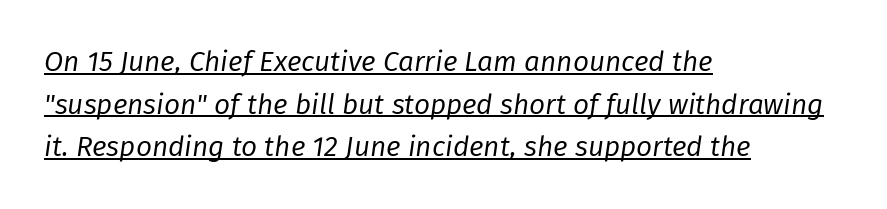
The image shows 28 px regular-weight type, italic (leaning right); set left-aligned, normal line spacing (1.52x), normal letter spacing, underlined; low stroke contrast and a medium x-height.
